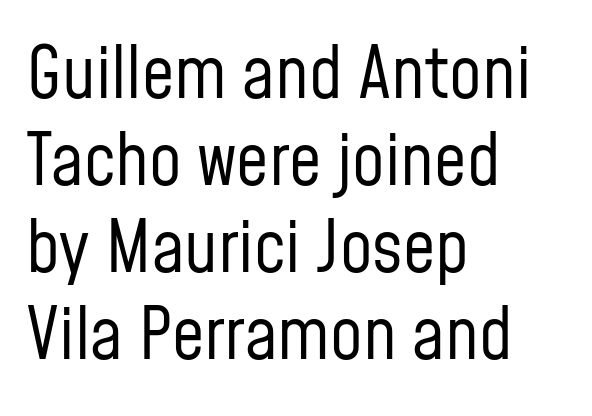
{"serif": "no", "italic": "no", "bold": "no", "weight": "regular", "width": "condensed", "stroke_contrast": "low", "x_height": "medium", "monospaced": "no", "underline": "no", "align": "left", "line_spacing_ratio": 1.21, "letter_spacing": "normal", "letter_spacing_em": 0.0, "glyph_px": 72}
